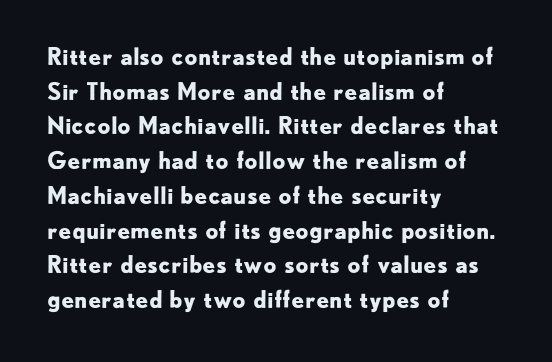
The image shows 23 px bold type, upright; set left-aligned, normal line spacing (1.51x), normal letter spacing, not underlined.
